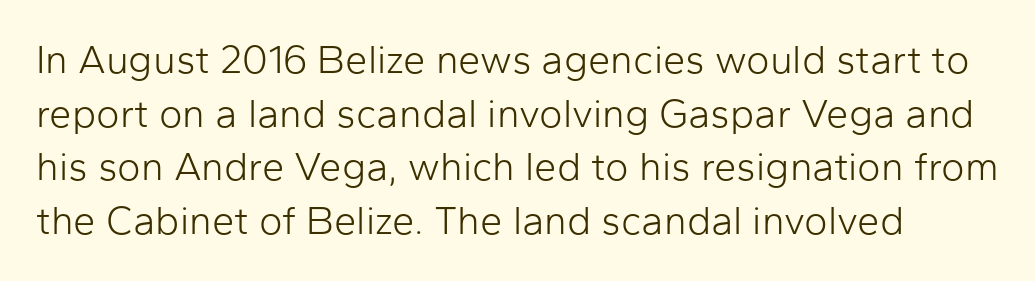
The image shows 40 px light sans-serif type, upright; set normal line spacing (1.34x), normal letter spacing, not underlined; low stroke contrast and a medium x-height.
